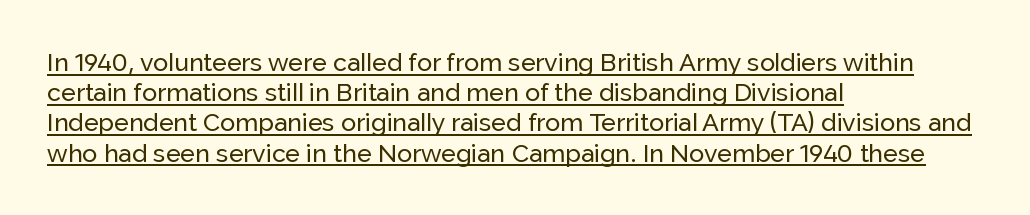
The image shows 25 px text type, upright; set left-aligned, line spacing 1.21x, normal letter spacing, underlined.
